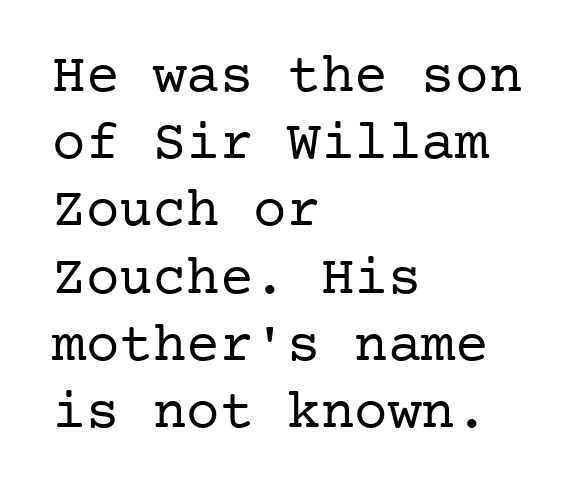
The image shows 56 px regular-weight serif type, upright; set left-aligned, line spacing 1.2x, normal letter spacing, not underlined; low stroke contrast and a medium x-height.
